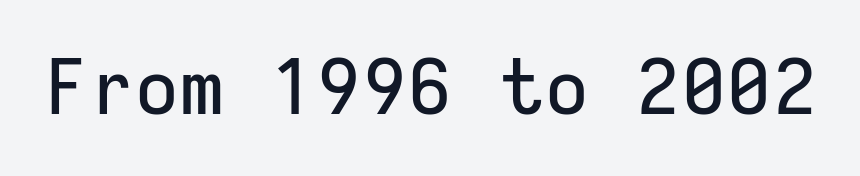
The image shows 76 px sans-serif type, upright, monospaced; set normal letter spacing, not underlined; low stroke contrast and a medium x-height.
